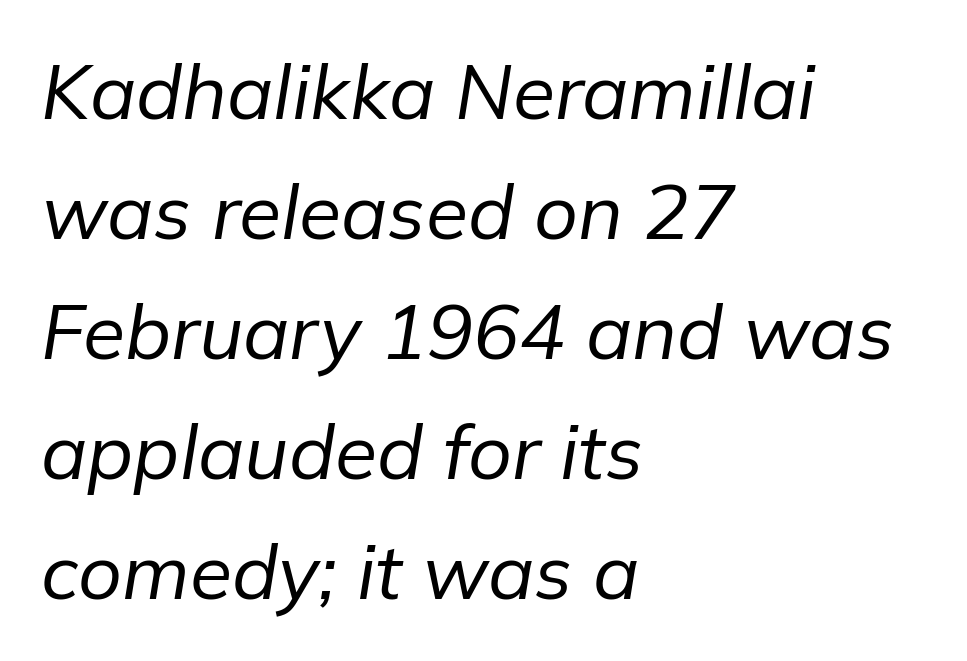
{"italic": "yes", "lean": "right", "slant_degrees": 9, "bold": "no", "weight": "regular", "width": "normal", "stroke_contrast": "low", "x_height": "medium", "monospaced": "no", "underline": "no", "align": "left", "line_spacing": "normal", "line_spacing_ratio": 1.56, "letter_spacing": "normal", "letter_spacing_em": 0.0, "glyph_px": 77}
